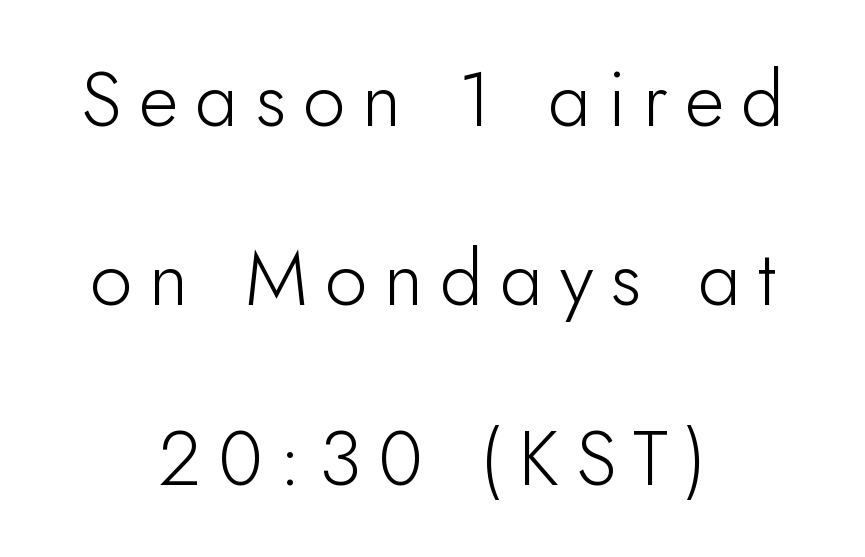
{"serif": "no", "italic": "no", "bold": "no", "weight": "light", "width": "normal", "stroke_contrast": "low", "x_height": "small", "monospaced": "no", "underline": "no", "align": "center", "line_spacing": "loose", "line_spacing_ratio": 2.33, "letter_spacing": "wide", "letter_spacing_em": 0.22, "glyph_px": 77}
